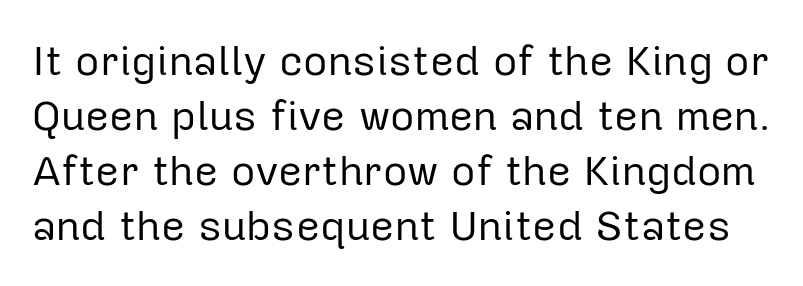
The image shows 42 px regular-weight sans-serif type, upright; set normal line spacing (1.31x), normal letter spacing, not underlined; low stroke contrast and a medium x-height.
